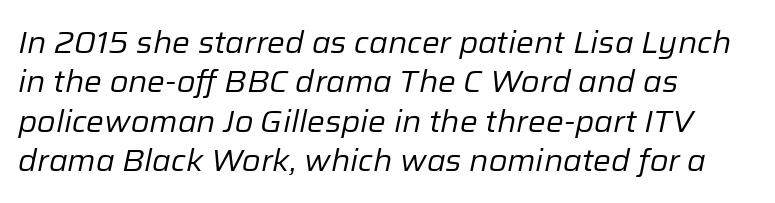
Q: Is the text bold? A: No.
Q: Is the text italic (slanted)? A: Yes, it leans right by about 12 degrees.
Q: Is the text underlined? A: No.
Q: How is the paragraph aligned? A: Left-aligned.
Q: Is the spacing between letters normal or unusually wide? A: Normal.
Q: Is the spacing between lines tight, normal or loose? A: Normal.
Q: Width (condensed, normal, or wide)? A: Normal.
Q: Stroke contrast? A: Low.
Q: x-height? A: Medium.
Q: Monospaced? A: No.
